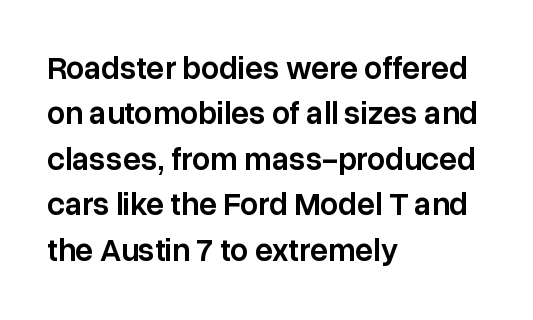
The space between consecutive lines is moderate. A typesetter would call this proportional, since set widths differ per character. I'd call this a sans setting — the letters go barefoot. Is the type bold? Partly — it's a semibold, heavier than regular but not fully bold. The passage is arranged the way most books set body copy — flush left.
